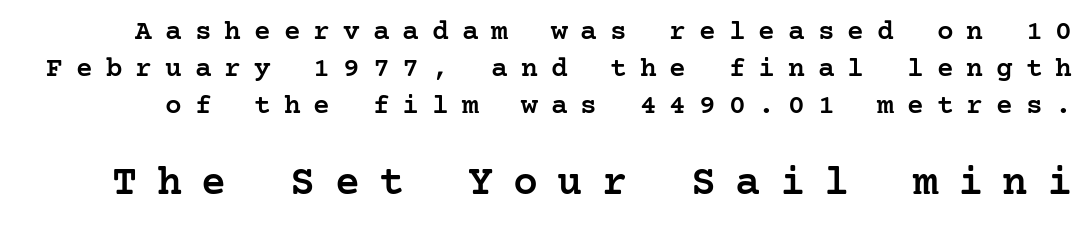
The image shows 42 px semibold serif type, upright; set normal line spacing (1.33x), unusually wide letter spacing (+0.46 em), not underlined; the second (bottom) block is 1.5x larger; low stroke contrast and a medium x-height.
